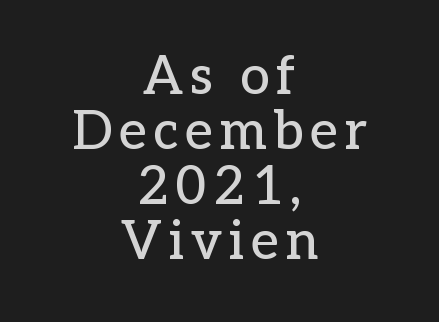
Reading down the block, each line starts at a different indent, mirrored at its end. The string is rendered with underlining switched off. Check where the strokes stop: tiny serifs finish them off. Horizontal bands of white between lines are thin slivers.
